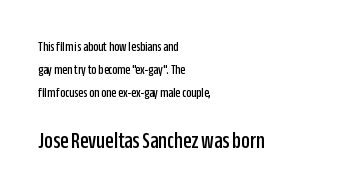
The image shows 24 px text type, upright; set left-aligned, normal line spacing (1.63x), normal letter spacing, not underlined; the second (bottom) block is 1.71x larger.
